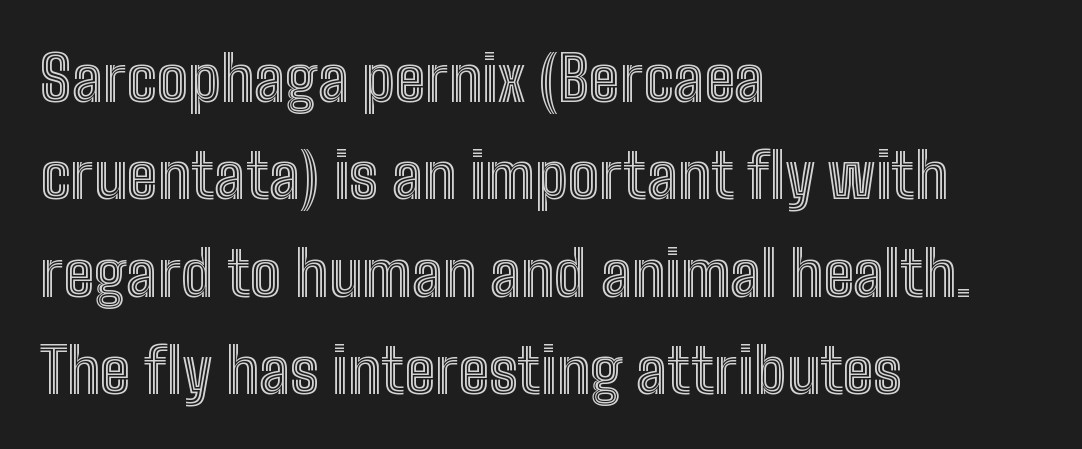
The image shows 62 px condensed type, upright; set left-aligned, normal line spacing (1.57x), normal letter spacing, not underlined; a medium x-height.
